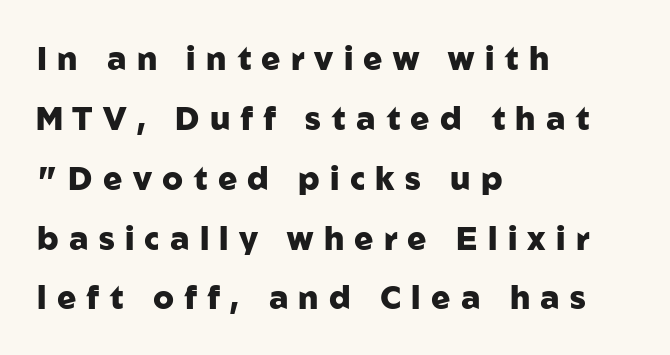
The type is letterspaced generously, with wide tracking. Lines of text with bare space underneath. You could not count columns in this text — the font is proportionally spaced. Every row of glyphs begins at an identical x-position on the left.
